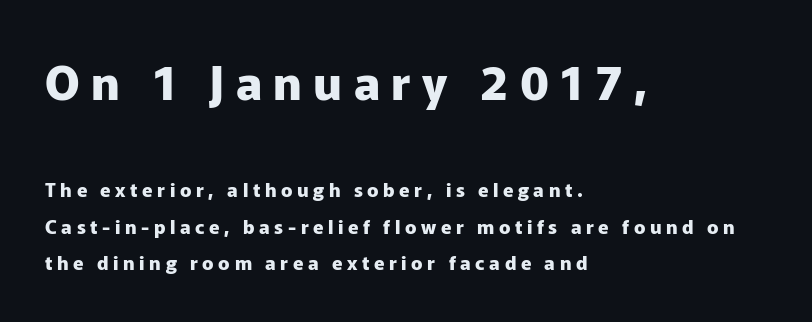
{"serif": "no", "italic": "no", "bold": "yes", "weight": "heavy", "width": "normal", "stroke_contrast": "low", "x_height": "medium", "monospaced": "no", "underline": "no", "align": "left", "line_spacing": "loose", "line_spacing_ratio": 1.94, "letter_spacing": "wide", "letter_spacing_em": 0.24, "larger_block": "first", "size_ratio": 2.47, "glyph_px": 47}
